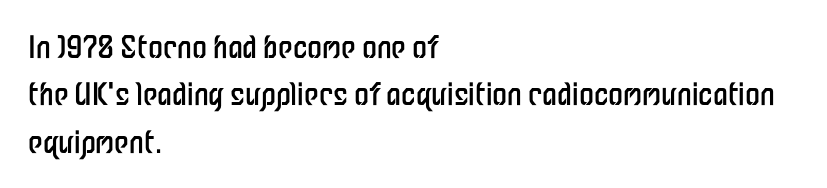
{"serif": "no", "italic": "no", "bold": "no", "weight": "regular", "width": "condensed", "stroke_contrast": "low", "x_height": "medium", "monospaced": "no", "underline": "no", "align": "left", "line_spacing": "normal", "line_spacing_ratio": 1.58, "letter_spacing": "normal", "letter_spacing_em": 0.0, "glyph_px": 30}
